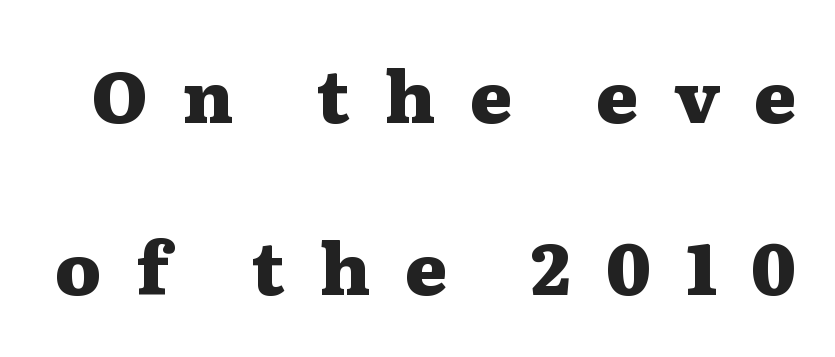
Q: Is the text bold? A: Yes.
Q: Is the text italic (slanted)? A: No, it is upright.
Q: Is the typeface a serif or a sans-serif typeface? A: Serif.
Q: Is the text underlined? A: No.
Q: Is the spacing between letters normal or unusually wide? A: Unusually wide.
Q: Is the spacing between lines tight, normal or loose? A: Loose.
Q: Width (condensed, normal, or wide)? A: Wide.
Q: Stroke contrast? A: Medium.
Q: x-height? A: Medium.
Q: Monospaced? A: No.
